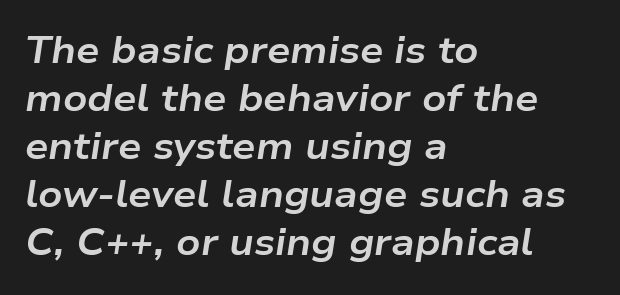
Q: Is the text bold? A: Yes.
Q: Is the text italic (slanted)? A: Yes, it leans right by about 9 degrees.
Q: Is the text underlined? A: No.
Q: How is the paragraph aligned? A: Left-aligned.
Q: Is the spacing between letters normal or unusually wide? A: Normal.
Q: Is the spacing between lines tight, normal or loose? A: Normal.
Q: Width (condensed, normal, or wide)? A: Wide.
Q: Stroke contrast? A: Low.
Q: x-height? A: Medium.
Q: Monospaced? A: No.
